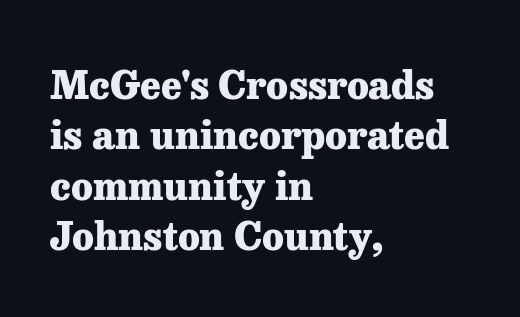
A full-strength bold gives these letters their thick strokes. A classic flush-left, rag-right setting is used for this passage. The gap between lines stays unmarked. The font's upright variant was chosen for this text.
